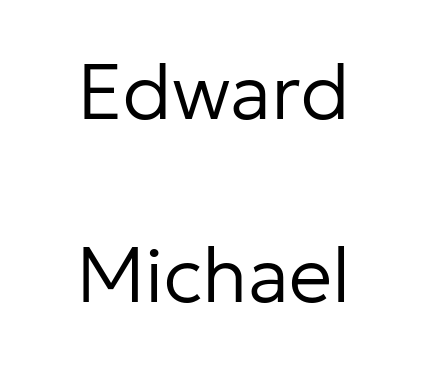
Q: Is the text bold? A: No.
Q: Is the text italic (slanted)? A: No, it is upright.
Q: Is the typeface a serif or a sans-serif typeface? A: Sans-serif.
Q: Is the text underlined? A: No.
Q: How is the paragraph aligned? A: Centered.
Q: Is the spacing between letters normal or unusually wide? A: Normal.
Q: Is the spacing between lines tight, normal or loose? A: Loose.
Q: Width (condensed, normal, or wide)? A: Normal.
Q: Stroke contrast? A: Low.
Q: x-height? A: Medium.
Q: Monospaced? A: No.
